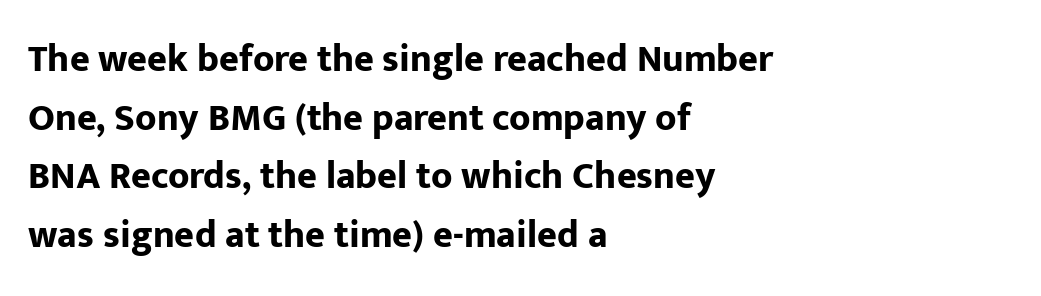
Q: Is the text bold? A: Yes.
Q: Is the text italic (slanted)? A: No, it is upright.
Q: Is the typeface a serif or a sans-serif typeface? A: Sans-serif.
Q: Is the text underlined? A: No.
Q: How is the paragraph aligned? A: Left-aligned.
Q: Is the spacing between letters normal or unusually wide? A: Normal.
Q: Is the spacing between lines tight, normal or loose? A: Normal.
Q: Width (condensed, normal, or wide)? A: Normal.
Q: Stroke contrast? A: Low.
Q: x-height? A: Medium.
Q: Monospaced? A: No.
